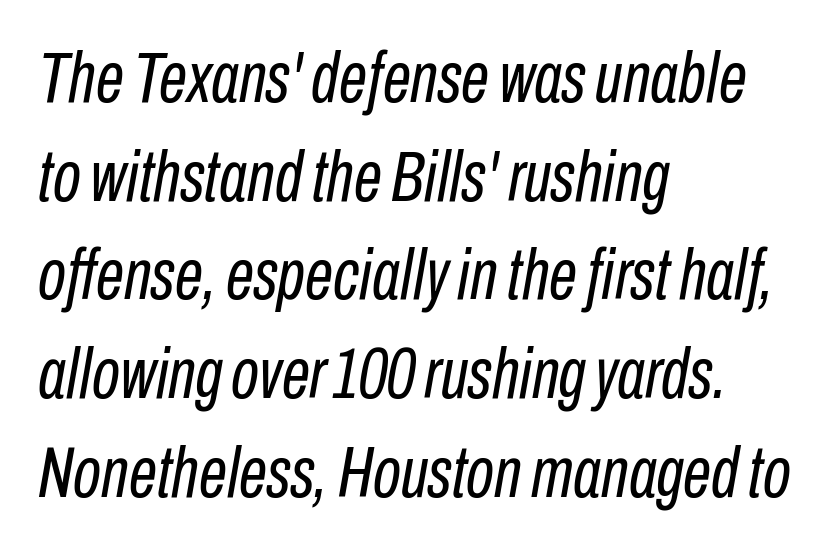
The image shows 72 px regular-weight, condensed type, italic (leaning right); set left-aligned, normal line spacing (1.37x), normal letter spacing, not underlined; low stroke contrast and a medium x-height.
